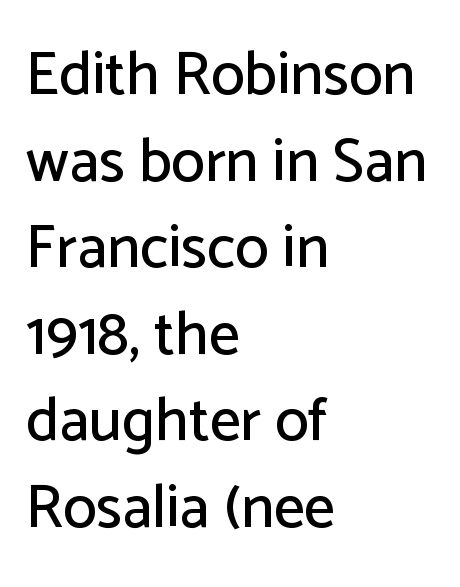
{"serif": "no", "italic": "no", "width": "normal", "stroke_contrast": "low", "x_height": "medium", "monospaced": "no", "underline": "no", "align": "left", "line_spacing": "normal", "line_spacing_ratio": 1.42, "letter_spacing": "normal", "letter_spacing_em": 0.0, "glyph_px": 61}
